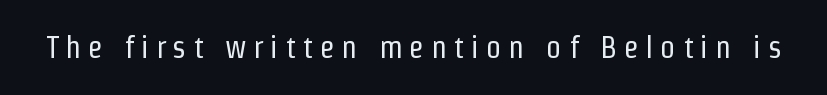
The font family rendered here belongs to the sans-serif group. Caption: face not bold, strokes unweighted. How are the letters spaced? Widely, with obvious added tracking. You could not count columns in this text — the font is proportionally spaced.
